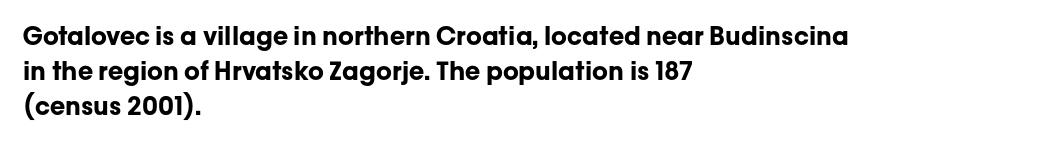
Q: Is the text bold? A: Yes.
Q: Is the text italic (slanted)? A: No, it is upright.
Q: Is the text underlined? A: No.
Q: How is the paragraph aligned? A: Left-aligned.
Q: Is the spacing between letters normal or unusually wide? A: Normal.
Q: Is the spacing between lines tight, normal or loose? A: Normal.
